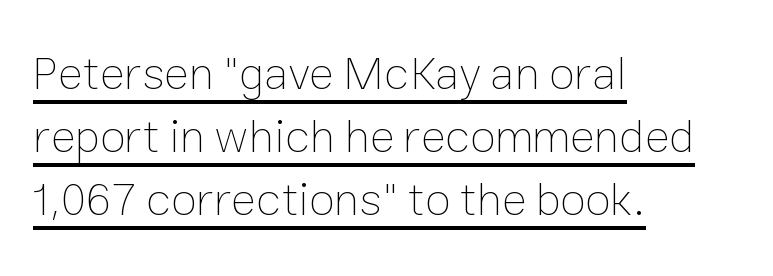
Q: Is the text bold? A: No.
Q: Is the text italic (slanted)? A: No, it is upright.
Q: Is the text underlined? A: Yes.
Q: How is the paragraph aligned? A: Left-aligned.
Q: Is the spacing between letters normal or unusually wide? A: Normal.
Q: Is the spacing between lines tight, normal or loose? A: Normal.
Q: Width (condensed, normal, or wide)? A: Normal.
Q: Stroke contrast? A: Low.
Q: x-height? A: Medium.
Q: Monospaced? A: No.
